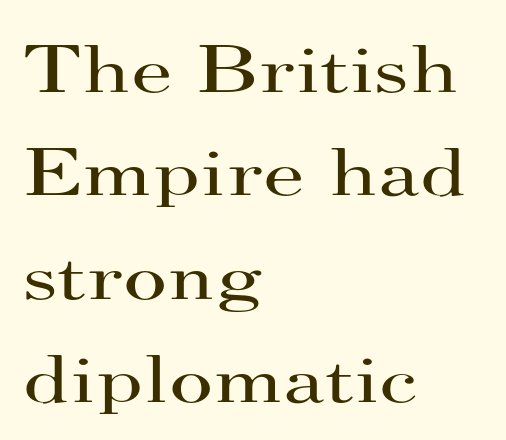
Compared with typical paragraphs, the rows here are spaced about the same. The gaps between neighbouring characters are ordinary and unremarkable. Heaviness? Minimal to ordinary, like unemphasized prose. This rendering uses left alignment, leaving the right contour irregular. You can tell from the footed stems that serif type was used. Each letter keeps its own natural width here, so spacing adapts to shape.
